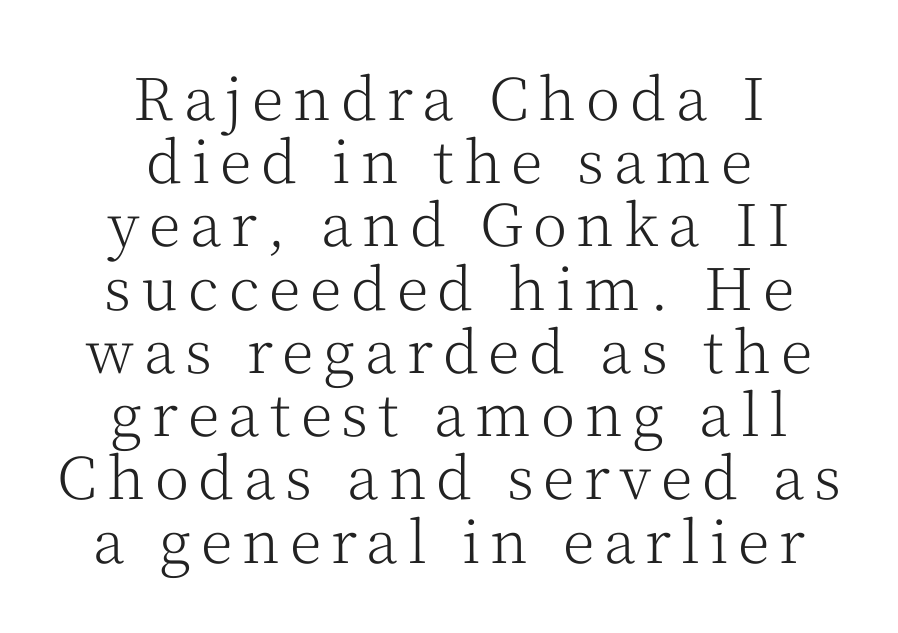
The image shows 58 px light serif type, upright; set centered, tight line spacing (1.09x), not underlined; medium stroke contrast and a medium x-height.
